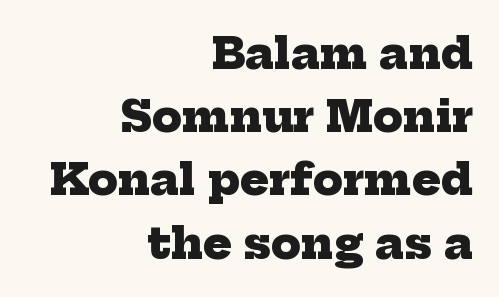
Unlike a clean sans, this face finishes its strokes with serifs. Think of a printed novel: that variable character pitch is what you see here. Summary of weight: heavy, a full bold. Tracking here is standard; glyphs follow each other at the usual distance.
